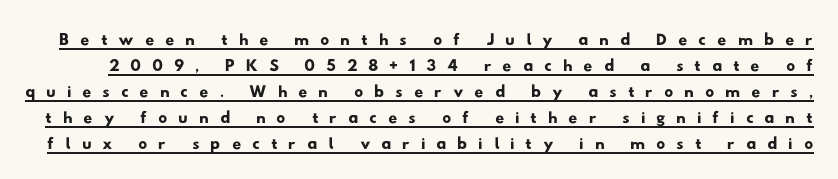
Q: Is the text underlined? A: Yes.
Q: Is the spacing between letters normal or unusually wide? A: Unusually wide.
Q: Is the spacing between lines tight, normal or loose? A: Tight.
